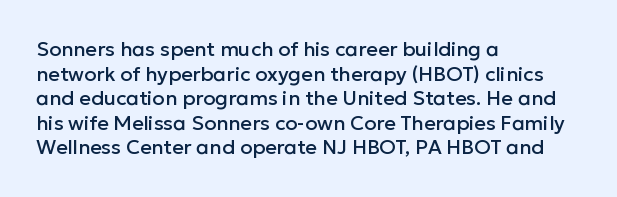
The image shows 20 px text type, upright; set left-aligned, line spacing 1.23x, normal letter spacing, not underlined.
